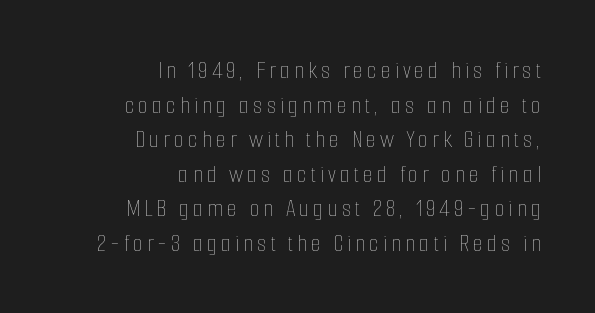
{"italic": "no", "bold": "no", "underline": "no", "align": "right", "line_spacing": "normal", "line_spacing_ratio": 1.33, "glyph_px": 26}
